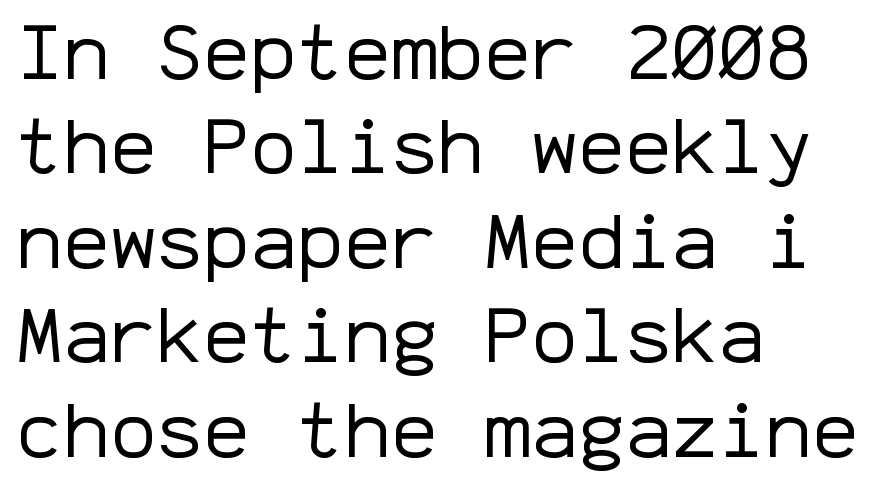
{"serif": "no", "italic": "no", "bold": "no", "weight": "regular", "width": "normal", "stroke_contrast": "low", "x_height": "medium", "monospaced": "yes", "underline": "no", "align": "left", "line_spacing_ratio": 1.21, "letter_spacing": "normal", "letter_spacing_em": 0.0, "glyph_px": 78}
